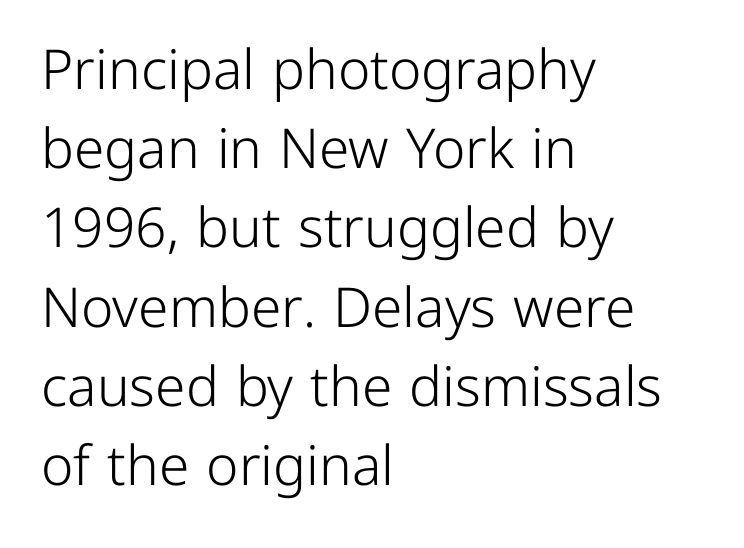
Q: Is the text bold? A: No.
Q: Is the text italic (slanted)? A: No, it is upright.
Q: Is the typeface a serif or a sans-serif typeface? A: Sans-serif.
Q: Is the text underlined? A: No.
Q: How is the paragraph aligned? A: Left-aligned.
Q: Is the spacing between letters normal or unusually wide? A: Normal.
Q: Is the spacing between lines tight, normal or loose? A: Normal.
Q: Width (condensed, normal, or wide)? A: Normal.
Q: Stroke contrast? A: Low.
Q: x-height? A: Medium.
Q: Monospaced? A: No.
